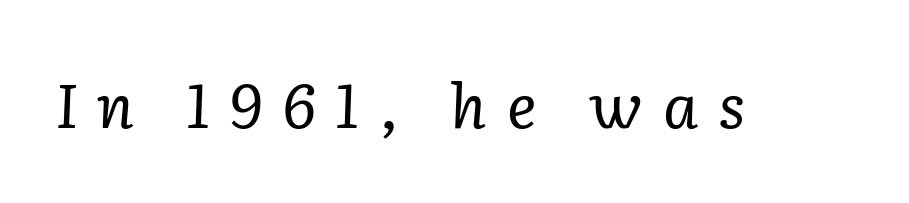
The image shows 62 px regular-weight serif type, italic (leaning right); set unusually wide letter spacing (+0.32 em), not underlined; low stroke contrast and a medium x-height.
